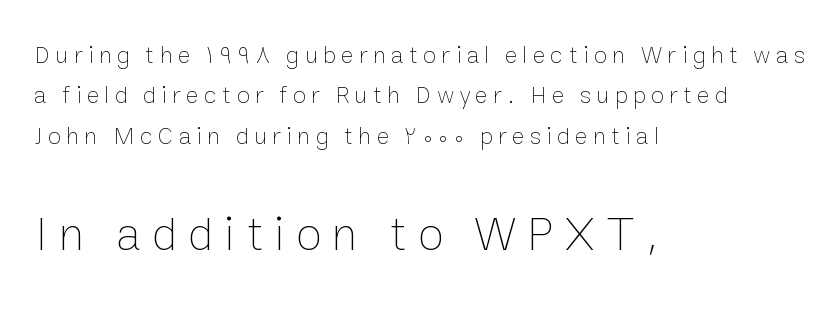
Q: Is the text bold? A: No.
Q: Is the text italic (slanted)? A: No, it is upright.
Q: Is the text underlined? A: No.
Q: How is the paragraph aligned? A: Left-aligned.
Q: Is the spacing between letters normal or unusually wide? A: Unusually wide.
Q: Is the spacing between lines tight, normal or loose? A: Normal.
Q: Which block of text is set in a larger size, the first (top) or the second (bottom)? A: The second (bottom) one.
Q: Width (condensed, normal, or wide)? A: Normal.
Q: Stroke contrast? A: Low.
Q: x-height? A: Medium.
Q: Monospaced? A: No.
